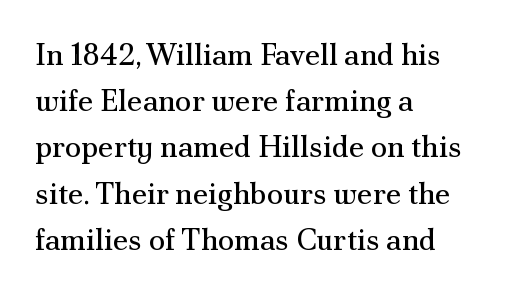
The image shows 30 px regular-weight serif type, upright; set left-aligned, normal line spacing (1.54x), normal letter spacing, not underlined; medium stroke contrast and a small x-height.
